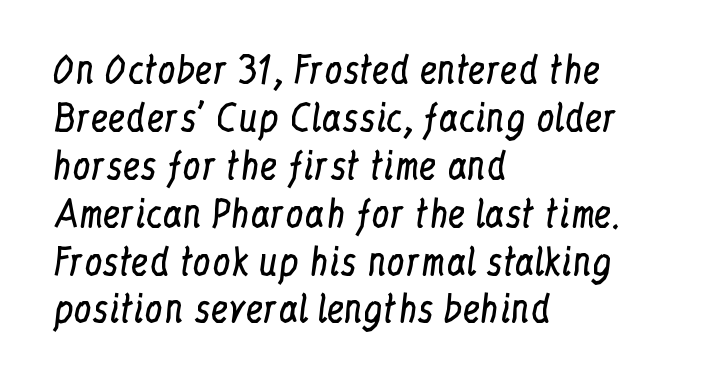
Q: Is the text bold? A: No.
Q: Is the text italic (slanted)? A: Yes.
Q: Is the typeface a serif or a sans-serif typeface? A: Serif.
Q: Is the text underlined? A: No.
Q: How is the paragraph aligned? A: Left-aligned.
Q: Is the spacing between letters normal or unusually wide? A: Normal.
Q: Is the spacing between lines tight, normal or loose? A: Normal.
Q: Width (condensed, normal, or wide)? A: Condensed.
Q: Stroke contrast? A: Low.
Q: x-height? A: Medium.
Q: Monospaced? A: No.
